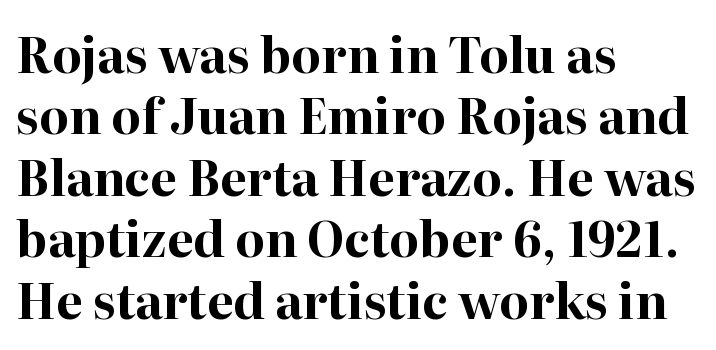
Q: Is the text bold? A: Yes.
Q: Is the text italic (slanted)? A: No, it is upright.
Q: Is the typeface a serif or a sans-serif typeface? A: Serif.
Q: Is the text underlined? A: No.
Q: How is the paragraph aligned? A: Left-aligned.
Q: Is the spacing between letters normal or unusually wide? A: Normal.
Q: Is the spacing between lines tight, normal or loose? A: Normal.
Q: Width (condensed, normal, or wide)? A: Normal.
Q: Stroke contrast? A: High.
Q: x-height? A: Medium.
Q: Monospaced? A: No.
